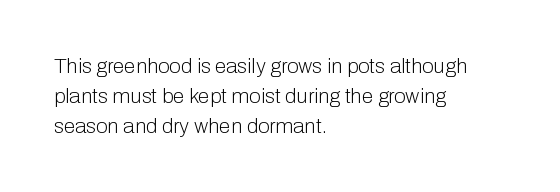
Q: Is the text bold? A: No.
Q: Is the text italic (slanted)? A: No, it is upright.
Q: Is the text underlined? A: No.
Q: How is the paragraph aligned? A: Left-aligned.
Q: Is the spacing between letters normal or unusually wide? A: Normal.
Q: Is the spacing between lines tight, normal or loose? A: Normal.
